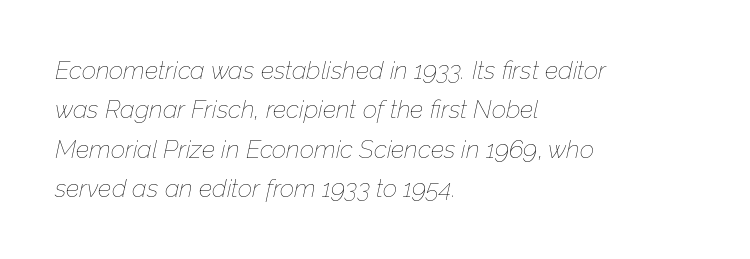
{"italic": "yes", "lean": "right", "slant_degrees": 12, "bold": "no", "underline": "no", "align": "left", "line_spacing": "normal", "line_spacing_ratio": 1.58, "letter_spacing": "normal", "letter_spacing_em": 0.0, "glyph_px": 25}
